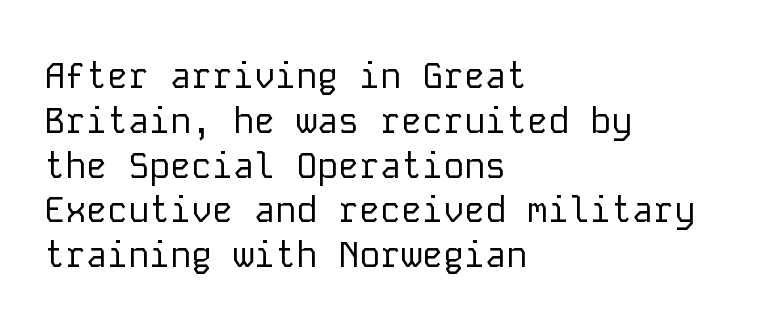
The image shows 35 px regular-weight sans-serif type, upright, monospaced; set left-aligned, normal line spacing (1.28x), normal letter spacing, not underlined; low stroke contrast and a medium x-height.
